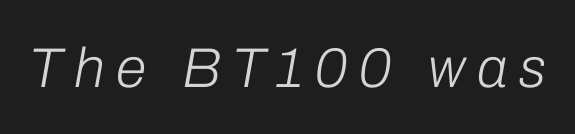
This rendering features lettering with no underline. Vertical stems look standard width or narrower in stroke. The lettering tilts uniformly, giving the passage an italic look. Character widths vary here, with narrow letters taking less room than wide ones.
